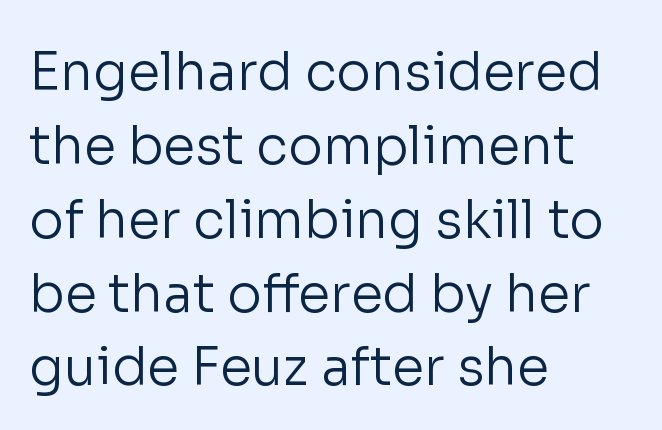
The image shows 52 px regular-weight sans-serif type, upright; set left-aligned, normal line spacing (1.42x), normal letter spacing, not underlined; low stroke contrast and a medium x-height.
